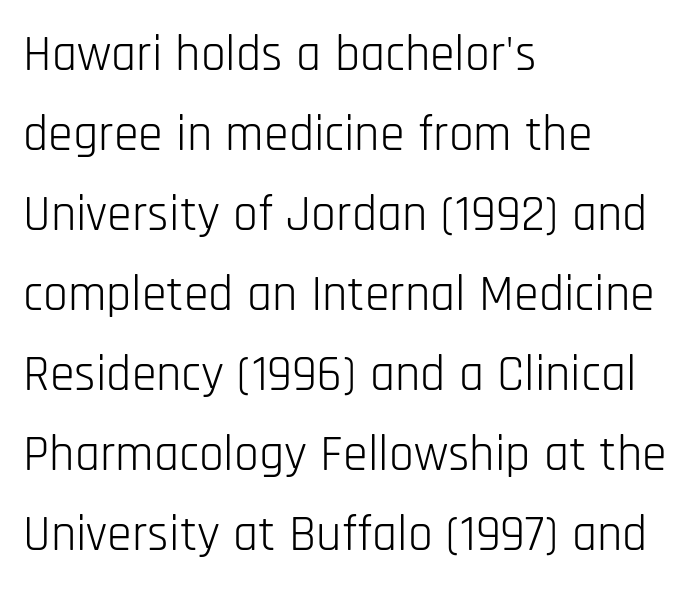
Q: Is the text bold? A: No.
Q: Is the text italic (slanted)? A: No, it is upright.
Q: Is the typeface a serif or a sans-serif typeface? A: Sans-serif.
Q: Is the text underlined? A: No.
Q: How is the paragraph aligned? A: Left-aligned.
Q: Is the spacing between letters normal or unusually wide? A: Normal.
Q: Is the spacing between lines tight, normal or loose? A: Normal.
Q: Width (condensed, normal, or wide)? A: Condensed.
Q: Stroke contrast? A: Low.
Q: x-height? A: Large.
Q: Monospaced? A: No.
